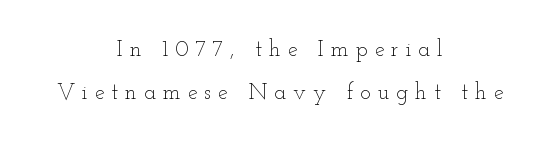
The image shows 22 px text type, upright; set centered, loose line spacing (1.96x), unusually wide letter spacing (+0.32 em), not underlined.
